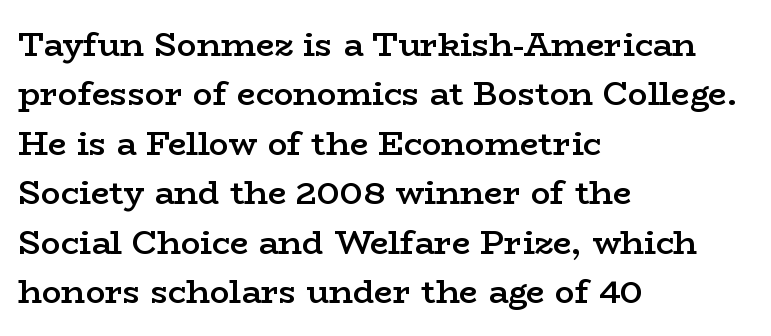
Q: Is the text bold? A: Semi-bold.
Q: Is the text italic (slanted)? A: No, it is upright.
Q: Is the typeface a serif or a sans-serif typeface? A: Serif.
Q: Is the text underlined? A: No.
Q: How is the paragraph aligned? A: Left-aligned.
Q: Is the spacing between letters normal or unusually wide? A: Normal.
Q: Is the spacing between lines tight, normal or loose? A: Normal.
Q: Width (condensed, normal, or wide)? A: Wide.
Q: Stroke contrast? A: Low.
Q: x-height? A: Medium.
Q: Monospaced? A: No.
